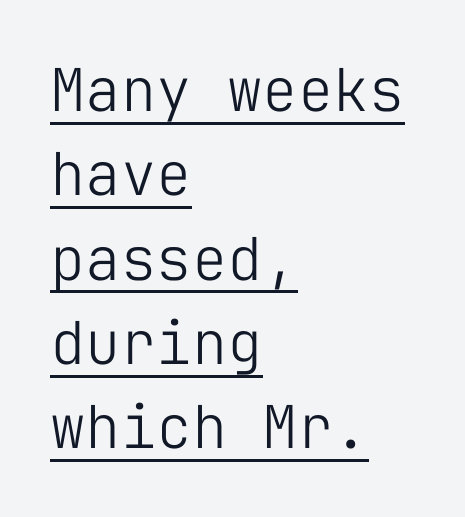
{"serif": "no", "italic": "no", "bold": "no", "weight": "light", "width": "normal", "stroke_contrast": "low", "x_height": "medium", "monospaced": "yes", "underline": "yes", "align": "left", "line_spacing": "normal", "line_spacing_ratio": 1.43, "letter_spacing": "normal", "letter_spacing_em": 0.0, "glyph_px": 59}
